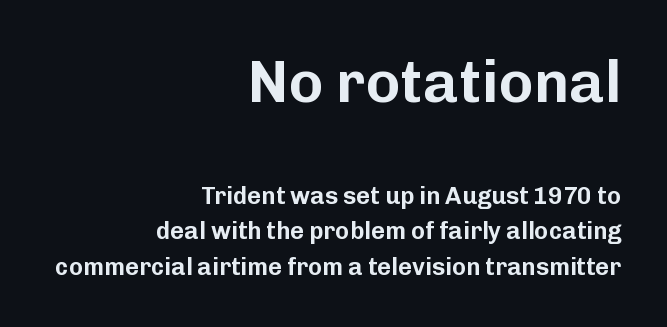
This is roman type, the default non-slanted kind. Of the two passages, the one on top uses the larger point size. Regarding serifs, this sample does without them. The space beneath each line is pristine and unruled. This sample keeps an unexceptional amount of space between lines.
